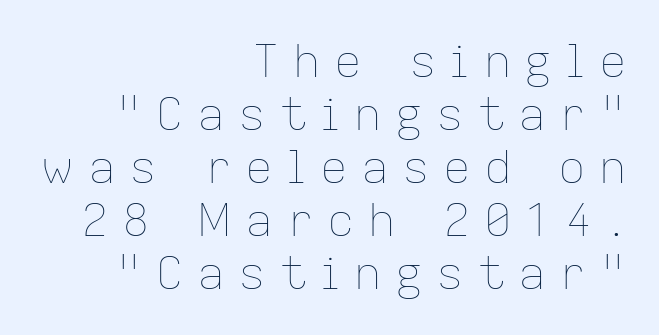
Q: Is the text bold? A: No.
Q: Is the text italic (slanted)? A: No, it is upright.
Q: Is the text underlined? A: No.
Q: How is the paragraph aligned? A: Right-aligned.
Q: Is the spacing between letters normal or unusually wide? A: Unusually wide.
Q: Is the spacing between lines tight, normal or loose? A: Tight.
Q: Width (condensed, normal, or wide)? A: Normal.
Q: Stroke contrast? A: Low.
Q: x-height? A: Medium.
Q: Monospaced? A: No.
